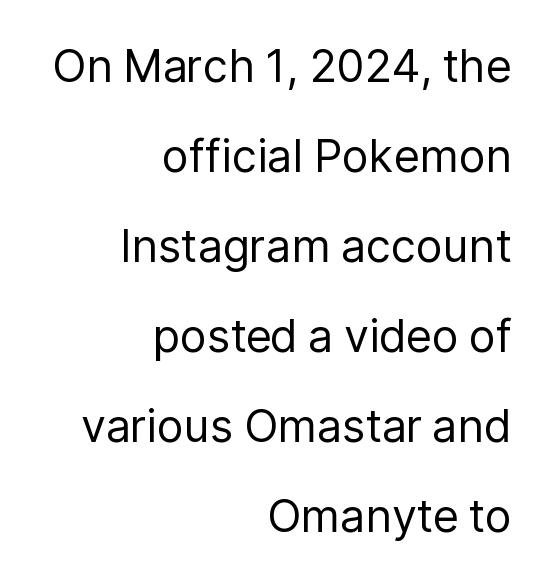
Q: Is the text bold? A: No.
Q: Is the text italic (slanted)? A: No, it is upright.
Q: Is the typeface a serif or a sans-serif typeface? A: Sans-serif.
Q: Is the text underlined? A: No.
Q: How is the paragraph aligned? A: Right-aligned.
Q: Is the spacing between letters normal or unusually wide? A: Normal.
Q: Is the spacing between lines tight, normal or loose? A: Loose.
Q: Width (condensed, normal, or wide)? A: Normal.
Q: Stroke contrast? A: Low.
Q: x-height? A: Medium.
Q: Monospaced? A: No.
